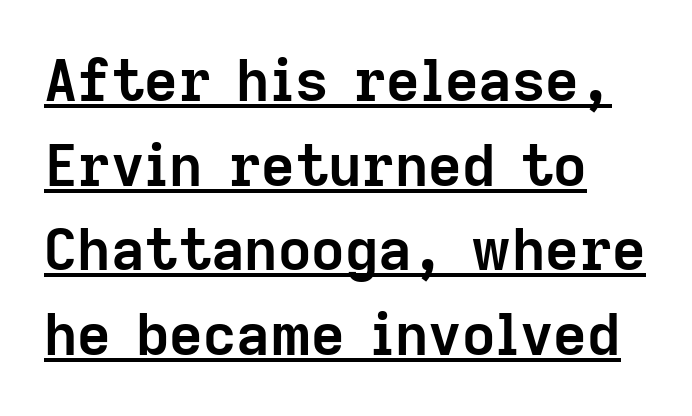
The image shows 58 px semibold sans-serif type, upright; set left-aligned, normal line spacing (1.46x), normal letter spacing, underlined; low stroke contrast and a medium x-height.
